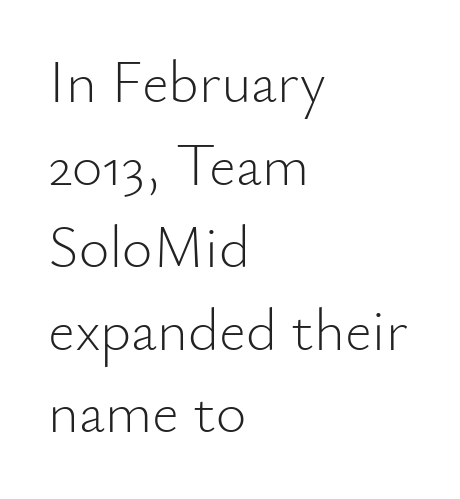
Words float on clear page, feet unadorned. Is the letter spacing exaggerated? No — it looks like the ordinary default. This rendering uses left alignment, leaving the right contour irregular. You can tell it's not italic because the verticals are truly vertical.
